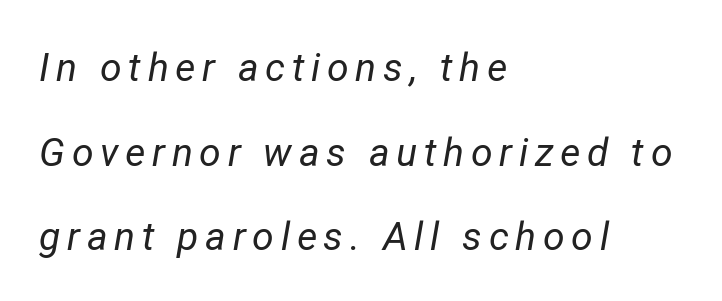
Q: Is the text bold? A: No.
Q: Is the text italic (slanted)? A: Yes, it leans right by about 12 degrees.
Q: Is the text underlined? A: No.
Q: How is the paragraph aligned? A: Left-aligned.
Q: Is the spacing between lines tight, normal or loose? A: Loose.
Q: Width (condensed, normal, or wide)? A: Normal.
Q: Stroke contrast? A: Low.
Q: x-height? A: Medium.
Q: Monospaced? A: No.
